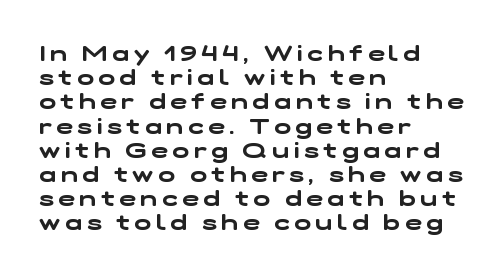
Q: Is the text underlined? A: No.
Q: How is the paragraph aligned? A: Left-aligned.
Q: Is the spacing between letters normal or unusually wide? A: Unusually wide.
Q: Is the spacing between lines tight, normal or loose? A: Tight.
